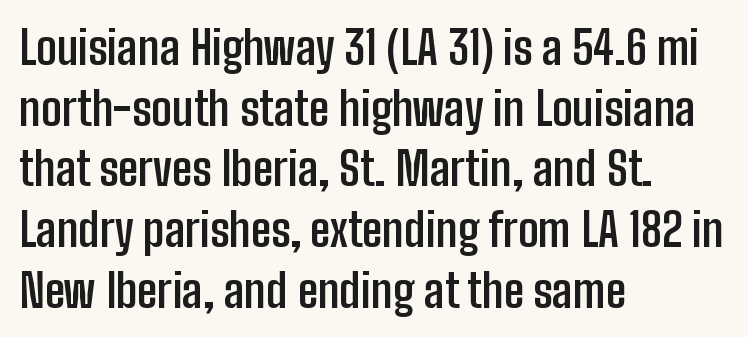
The rendering uses a moderate line-height, typical for paragraphs. Each letter keeps its own natural width here, so spacing adapts to shape. A typesetter would label this face a sans. If you drew a ruler down the left edge, every line would touch it. Is there any slant? The stems are plumb. Stroke thickness is high; the sample reads as a true bold.
